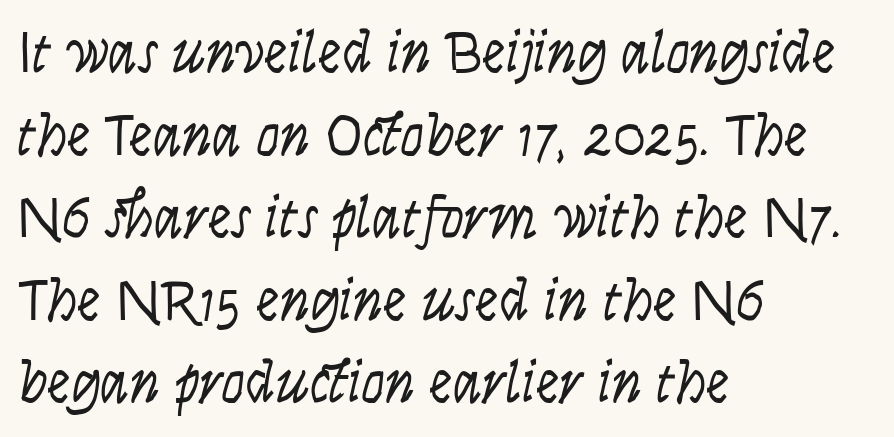
Q: Is the text bold? A: No.
Q: Is the text italic (slanted)? A: Yes.
Q: Is the typeface a serif or a sans-serif typeface? A: Sans-serif.
Q: Is the text underlined? A: No.
Q: How is the paragraph aligned? A: Left-aligned.
Q: Is the spacing between letters normal or unusually wide? A: Normal.
Q: Is the spacing between lines tight, normal or loose? A: Normal.
Q: Width (condensed, normal, or wide)? A: Condensed.
Q: Stroke contrast? A: Low.
Q: x-height? A: Large.
Q: Monospaced? A: No.
